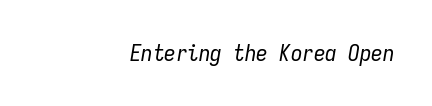
Q: Is the text bold? A: No.
Q: Is the text italic (slanted)? A: Yes, it leans right by about 9 degrees.
Q: Is the text underlined? A: No.
Q: How is the paragraph aligned? A: Right-aligned.
Q: Is the spacing between letters normal or unusually wide? A: Normal.
